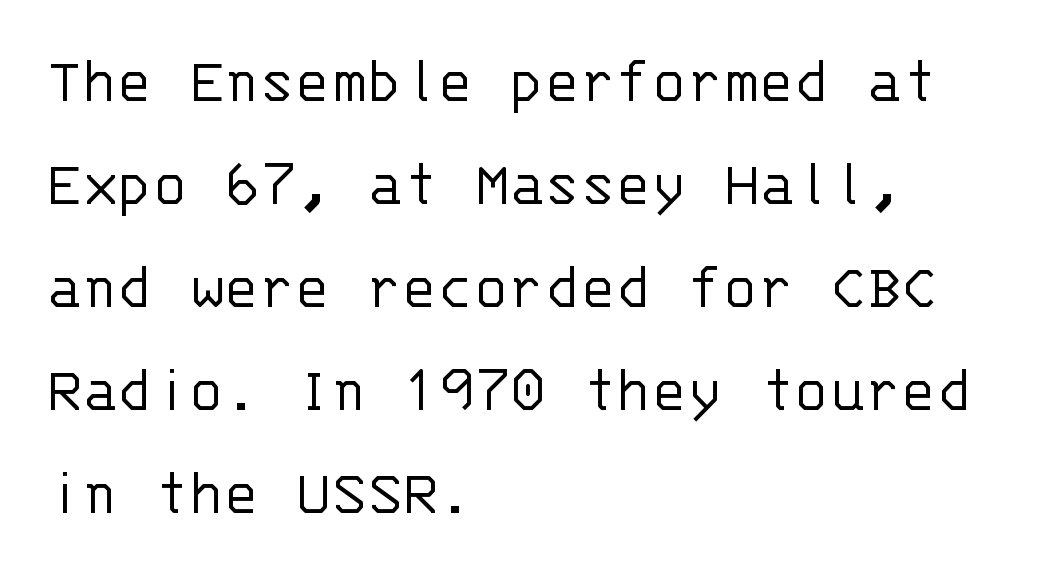
The strokes are not fattened; the text isn't bold. The vertical gap from one line to the next is medium. Serif or sans? Sans — the stroke terminals are bare. Every character sits straight up, as roman type does.
